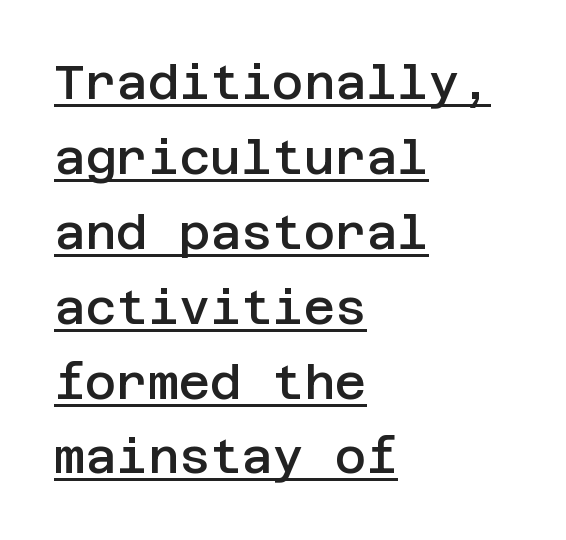
The image shows 48 px semibold sans-serif type, upright; set left-aligned, normal line spacing (1.56x), normal letter spacing, underlined; low stroke contrast and a large x-height.
